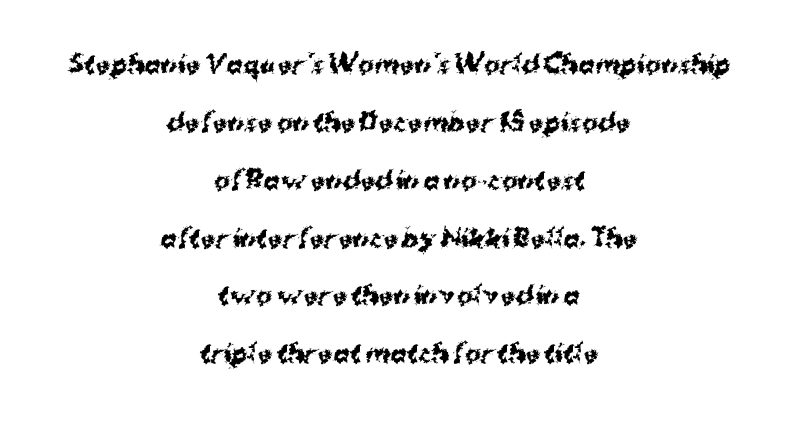
The image shows 24 px bold type; set centered, loose line spacing (2.41x), normal letter spacing, not underlined.
